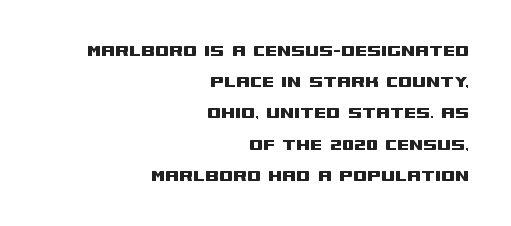
Unlike italic type, these characters show no tilt at all. One-word summary of the alignment: right. The line texture is even and compact thanks to regular tracking. How would I describe the line gaps? Plain and ordinary. Plain, unruled lines of type.
